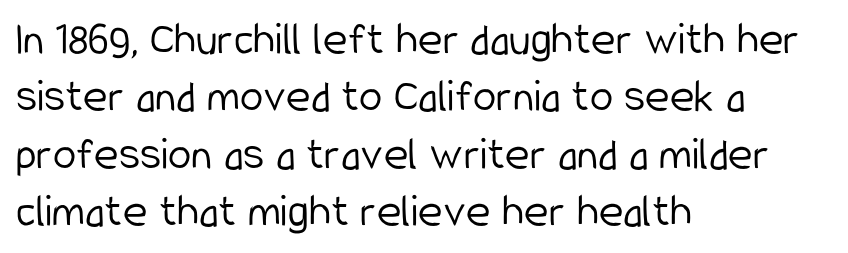
Q: Is the text bold? A: No.
Q: Is the text italic (slanted)? A: No, it is upright.
Q: Is the typeface a serif or a sans-serif typeface? A: Sans-serif.
Q: Is the text underlined? A: No.
Q: How is the paragraph aligned? A: Left-aligned.
Q: Is the spacing between letters normal or unusually wide? A: Normal.
Q: Width (condensed, normal, or wide)? A: Condensed.
Q: Stroke contrast? A: Low.
Q: x-height? A: Medium.
Q: Monospaced? A: No.
